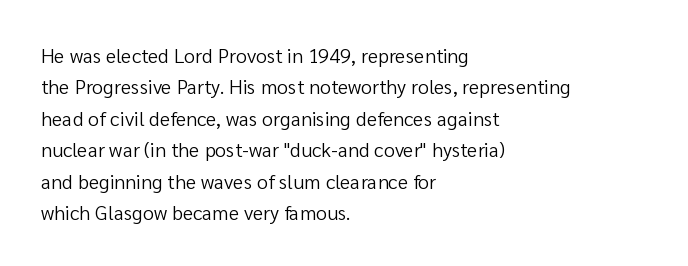
{"italic": "no", "bold": "no", "underline": "no", "align": "left", "line_spacing": "normal", "line_spacing_ratio": 1.57, "letter_spacing": "normal", "letter_spacing_em": 0.0, "glyph_px": 20}
